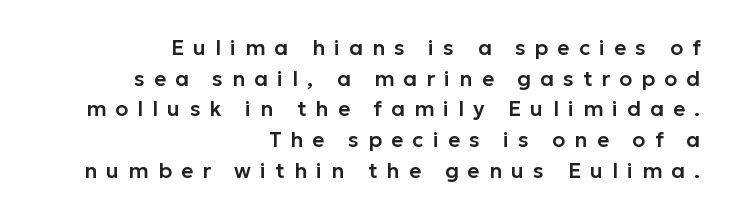
A typesetter would call this heavily tracked-out type. Interline gaps are of average width in this sample. These lines stack with their right ends in a neat column. The lettering holds an erect, upright posture throughout.
